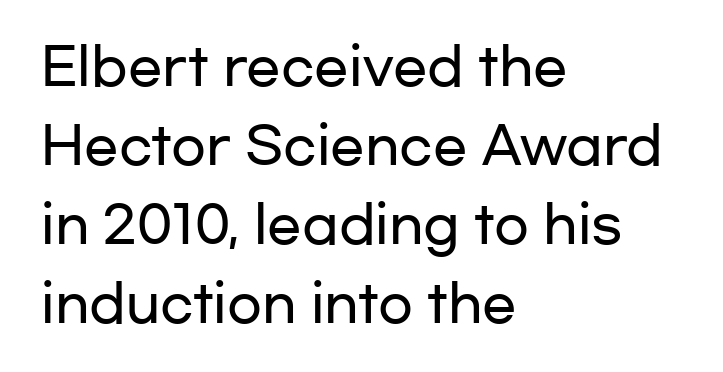
The image shows 51 px wide sans-serif type, upright; set left-aligned, normal line spacing (1.55x), normal letter spacing, not underlined; low stroke contrast and a medium x-height.
